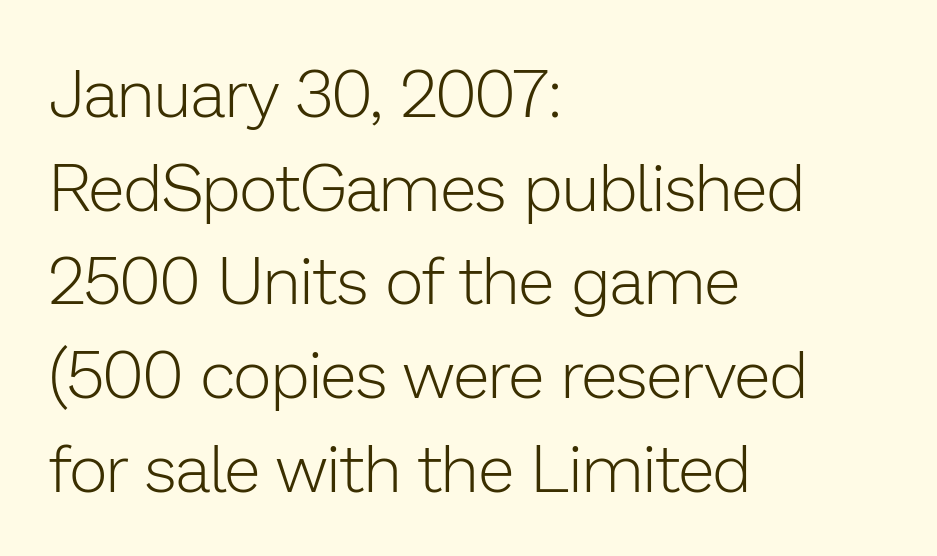
{"serif": "no", "italic": "no", "bold": "no", "weight": "light", "width": "normal", "stroke_contrast": "low", "x_height": "medium", "monospaced": "no", "underline": "no", "align": "left", "line_spacing": "normal", "line_spacing_ratio": 1.42, "letter_spacing": "normal", "letter_spacing_em": 0.0, "glyph_px": 66}
